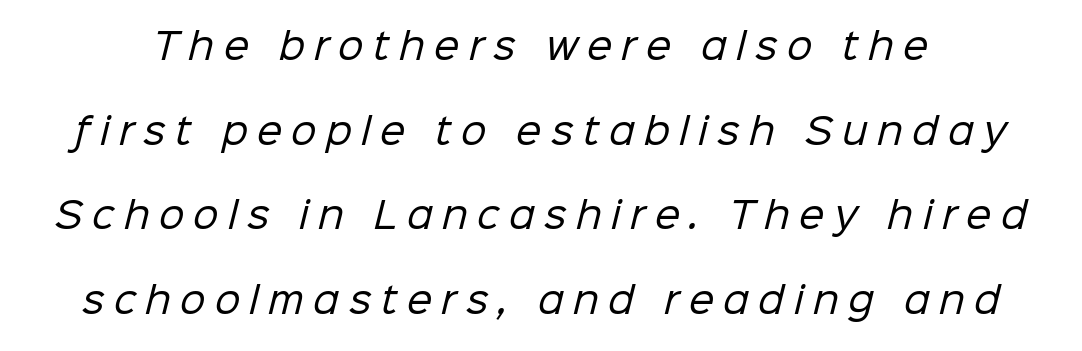
The image shows 36 px regular-weight sans-serif type; set loose line spacing (2.35x), unusually wide letter spacing (+0.26 em), not underlined; low stroke contrast and a medium x-height.
